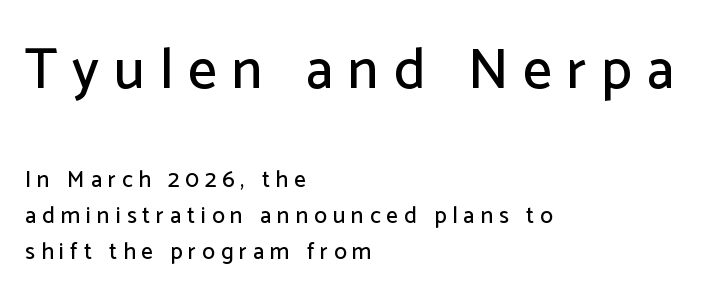
Q: Is the text italic (slanted)? A: No, it is upright.
Q: Is the typeface a serif or a sans-serif typeface? A: Sans-serif.
Q: Is the text underlined? A: No.
Q: How is the paragraph aligned? A: Left-aligned.
Q: Is the spacing between letters normal or unusually wide? A: Unusually wide.
Q: Is the spacing between lines tight, normal or loose? A: Normal.
Q: Which block of text is set in a larger size, the first (top) or the second (bottom)? A: The first (top) one.
Q: Width (condensed, normal, or wide)? A: Normal.
Q: Stroke contrast? A: Low.
Q: x-height? A: Medium.
Q: Monospaced? A: No.
